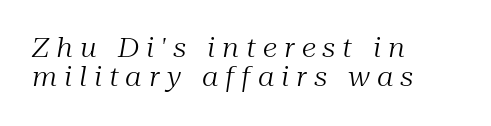
Q: Is the text bold? A: No.
Q: Is the text italic (slanted)? A: Yes, it leans right by about 10 degrees.
Q: Is the text underlined? A: No.
Q: How is the paragraph aligned? A: Left-aligned.
Q: Is the spacing between letters normal or unusually wide? A: Unusually wide.
Q: Is the spacing between lines tight, normal or loose? A: Tight.
